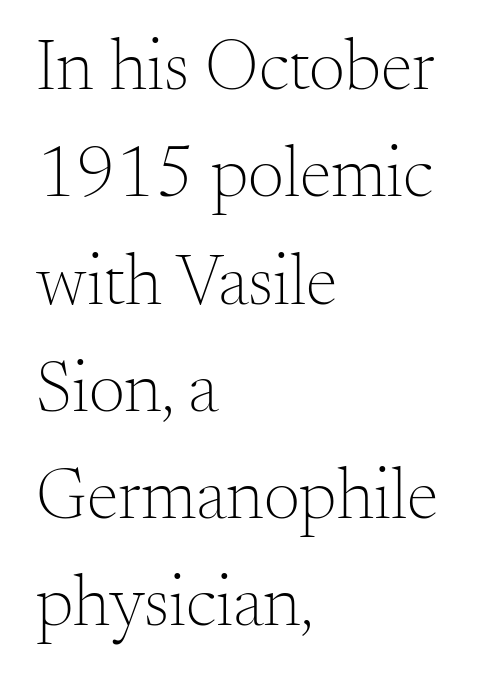
{"serif": "yes", "italic": "no", "bold": "no", "weight": "light", "width": "normal", "stroke_contrast": "medium", "x_height": "small", "monospaced": "no", "underline": "no", "align": "left", "line_spacing": "normal", "line_spacing_ratio": 1.49, "letter_spacing": "normal", "letter_spacing_em": 0.0, "glyph_px": 72}
